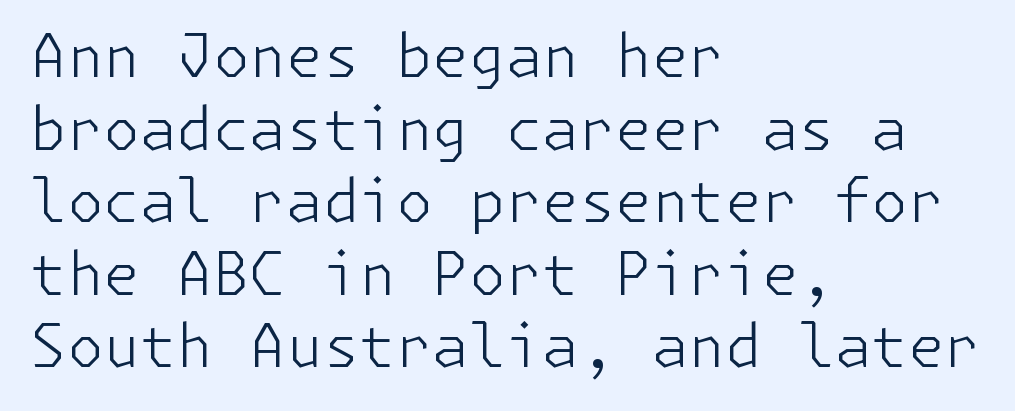
Q: Is the text bold? A: No.
Q: Is the text italic (slanted)? A: No, it is upright.
Q: Is the typeface a serif or a sans-serif typeface? A: Sans-serif.
Q: Is the text underlined? A: No.
Q: How is the paragraph aligned? A: Left-aligned.
Q: Is the spacing between letters normal or unusually wide? A: Normal.
Q: Width (condensed, normal, or wide)? A: Normal.
Q: Stroke contrast? A: Low.
Q: x-height? A: Medium.
